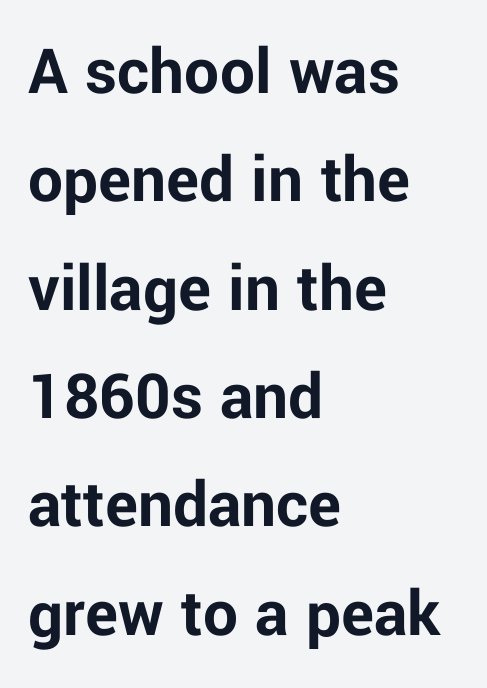
The image shows 69 px bold sans-serif type, upright; set left-aligned, normal line spacing (1.57x), normal letter spacing, not underlined; low stroke contrast and a medium x-height.
